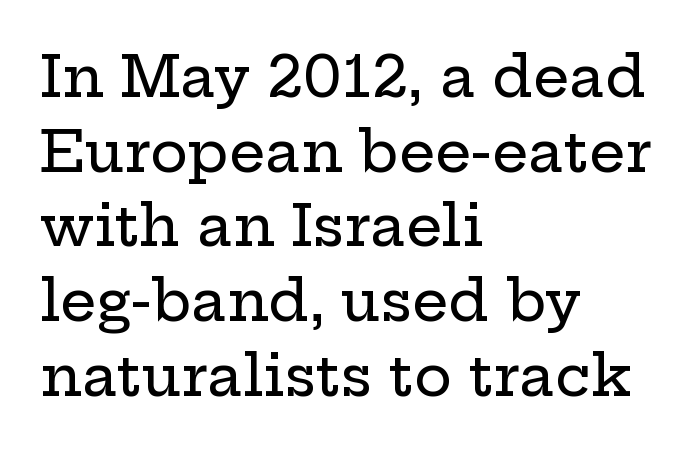
Alignment: flush left. The letters advance in unequal steps, a hallmark of proportional type. Evenly set lines give the paragraph a standard silhouette. This is serif lettering, the kind often seen in printed books. Glyph-to-glyph distance matches everyday printed text. Nope, not italic — everything's standing straight.
